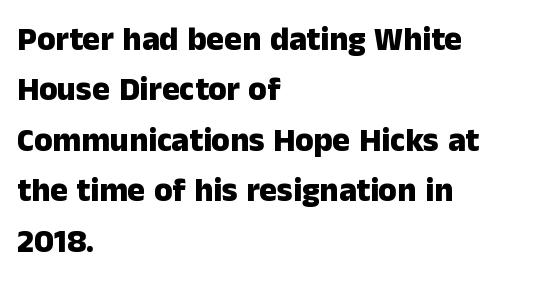
The type is set solid horizontally, with unmodified tracking. Check where the strokes stop: nothing finishes them off — pure sans. The passage shown stacks its lines at a standard gap. Descenders are the only things crossing below the line. A student would call this left alignment; a typographer would say flush left, rag right.
